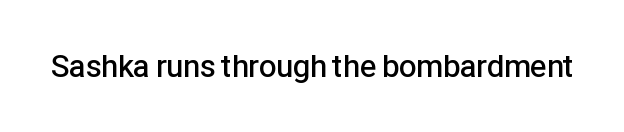
The image shows 31 px semibold sans-serif type, upright; set normal letter spacing, not underlined; low stroke contrast and a medium x-height.
